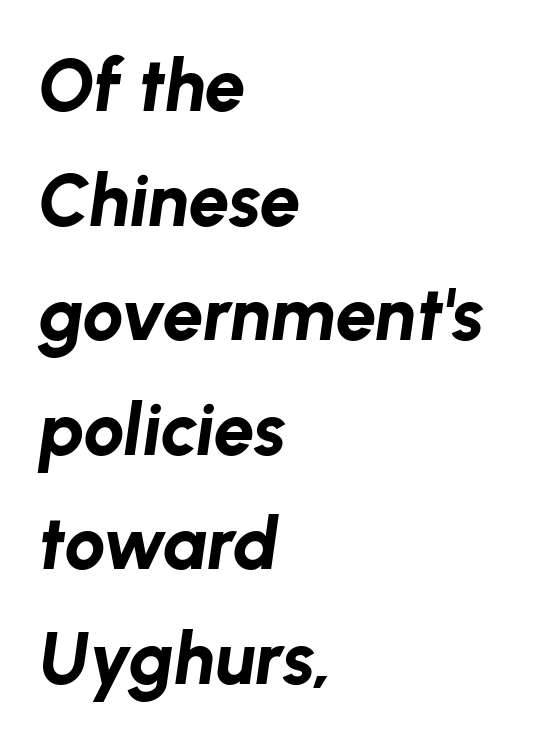
Italic: yes, the glyphs are oblique. Looks like regular typesetting: each glyph gets only the width it needs. Quick note: underline off. Default kerning and tracking; the words read as compact shapes. Each glyph is drawn with heavy, bold strokes. Horizontally, the lines are justified to the leading edge only.
